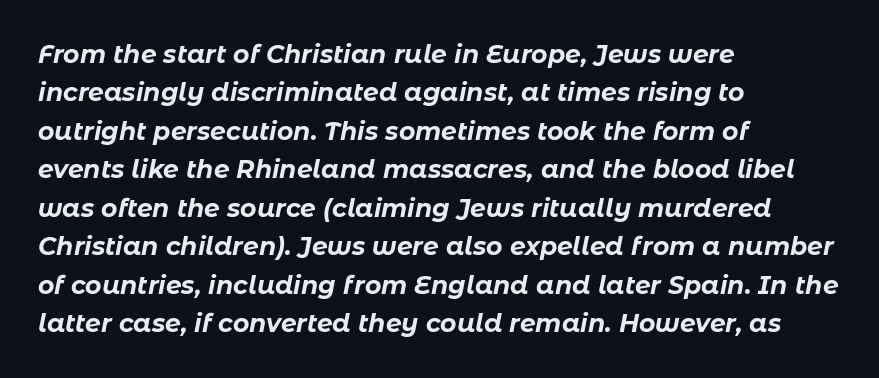
Q: Is the text bold? A: Yes.
Q: Is the text italic (slanted)? A: Yes, it leans right by about 11 degrees.
Q: Is the text underlined? A: No.
Q: How is the paragraph aligned? A: Left-aligned.
Q: Is the spacing between letters normal or unusually wide? A: Normal.
Q: Is the spacing between lines tight, normal or loose? A: Normal.
